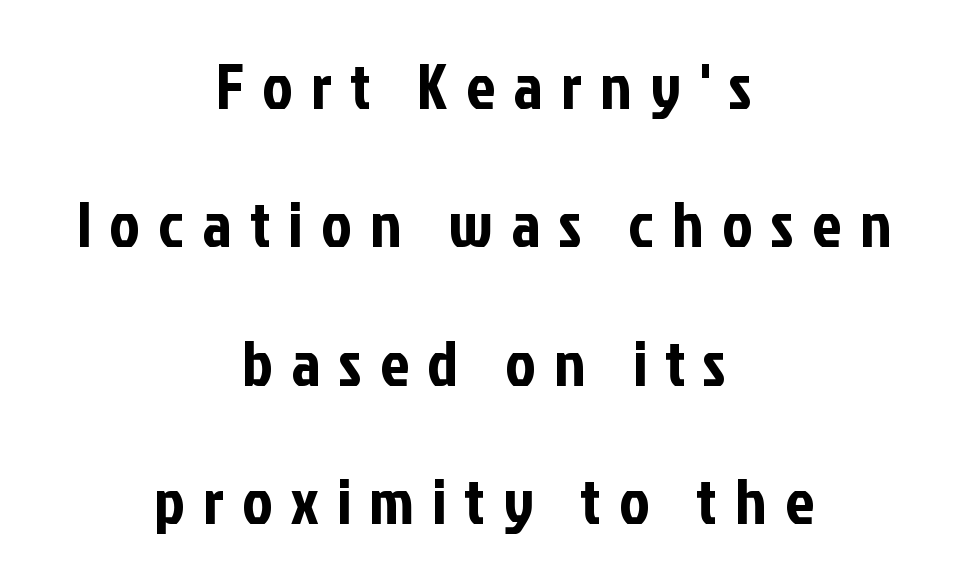
Substantial extra tracking has been applied to these lines. The text block is weighted toward neither margin, spreading evenly from the middle. This is the regular roman posture of the typeface. These lines are composed in type without serifs.
